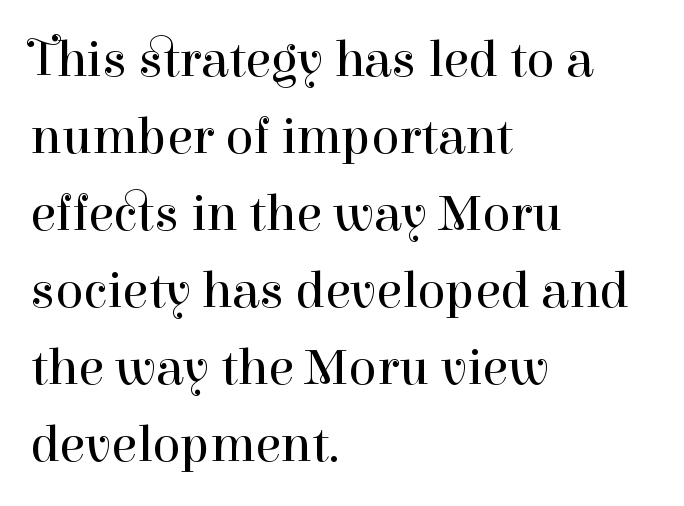
You could not count columns in this text — the font is proportionally spaced. Look at the bottom of the vertical strokes: they flare into serifs here. The strip under each line holds only bare page. The text block is weighted toward the left margin, trailing off unevenly rightward. This rendering leaves character spacing at its baseline value. The line-height multiplier appears to be the usual default.
